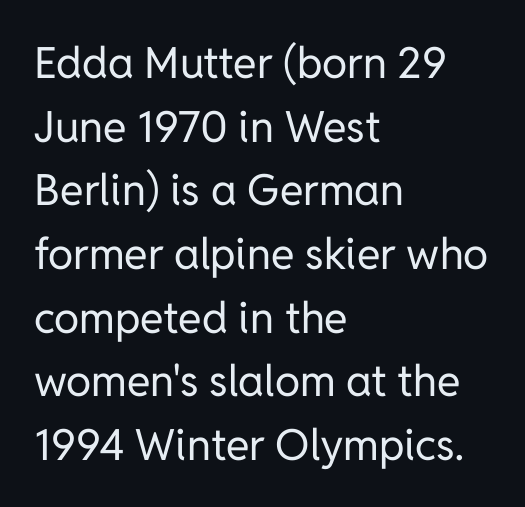
Typographically, this falls in the sans-serif category. This block has exactly the height ordinary leading produces. Posture: straight, roman, zero tilt. Visually the block forms a straight wall on the left and a jagged coastline on the right. Counters stay open thanks to moderate or lighter strokes.
